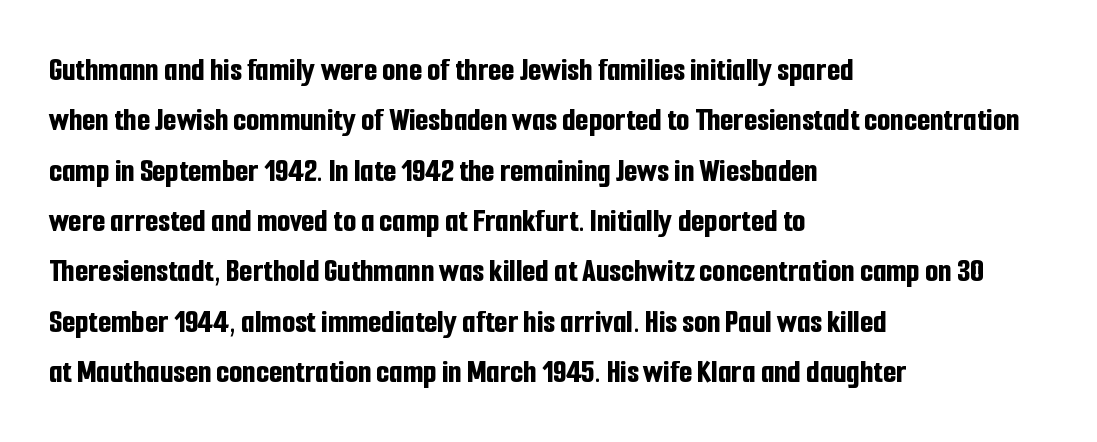
Q: Is the text bold? A: Yes.
Q: Is the text italic (slanted)? A: No, it is upright.
Q: Is the typeface a serif or a sans-serif typeface? A: Sans-serif.
Q: Is the text underlined? A: No.
Q: How is the paragraph aligned? A: Left-aligned.
Q: Is the spacing between letters normal or unusually wide? A: Normal.
Q: Is the spacing between lines tight, normal or loose? A: Normal.
Q: Width (condensed, normal, or wide)? A: Condensed.
Q: Stroke contrast? A: Low.
Q: x-height? A: Medium.
Q: Monospaced? A: No.
